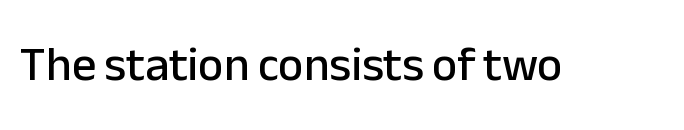
{"serif": "no", "italic": "no", "width": "normal", "stroke_contrast": "low", "x_height": "medium", "monospaced": "no", "underline": "no", "letter_spacing": "normal", "letter_spacing_em": 0.0, "glyph_px": 48}
